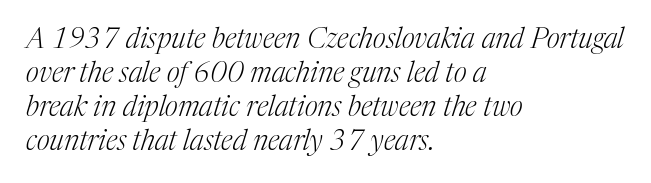
Q: Is the text bold? A: No.
Q: Is the text italic (slanted)? A: Yes, it leans right by about 17 degrees.
Q: Is the typeface a serif or a sans-serif typeface? A: Serif.
Q: Is the text underlined? A: No.
Q: How is the paragraph aligned? A: Left-aligned.
Q: Is the spacing between letters normal or unusually wide? A: Normal.
Q: Width (condensed, normal, or wide)? A: Normal.
Q: Stroke contrast? A: Medium.
Q: x-height? A: Medium.
Q: Monospaced? A: No.
